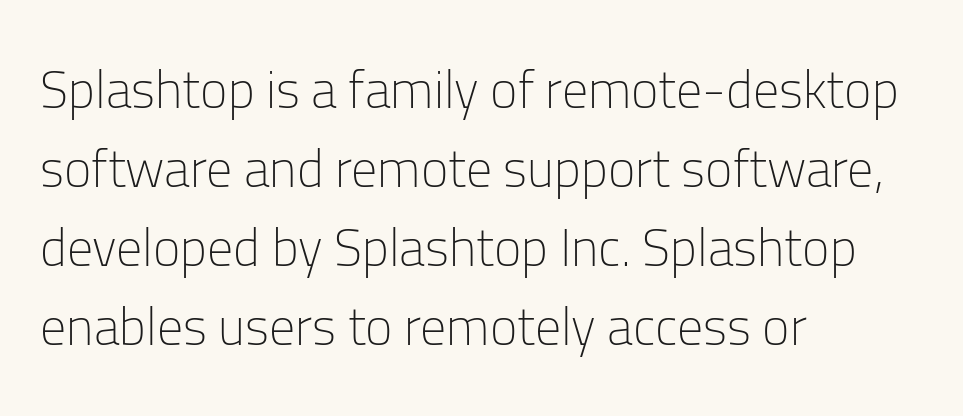
Q: Is the text bold? A: No.
Q: Is the text italic (slanted)? A: No, it is upright.
Q: Is the typeface a serif or a sans-serif typeface? A: Sans-serif.
Q: Is the text underlined? A: No.
Q: How is the paragraph aligned? A: Left-aligned.
Q: Is the spacing between letters normal or unusually wide? A: Normal.
Q: Is the spacing between lines tight, normal or loose? A: Normal.
Q: Width (condensed, normal, or wide)? A: Normal.
Q: Stroke contrast? A: Low.
Q: x-height? A: Medium.
Q: Monospaced? A: No.
